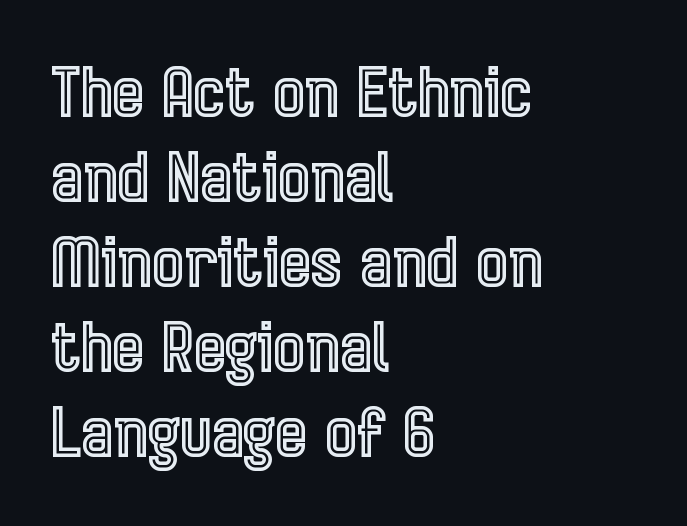
{"italic": "no", "width": "condensed", "x_height": "medium", "monospaced": "no", "underline": "no", "align": "left", "line_spacing": "normal", "line_spacing_ratio": 1.25, "letter_spacing": "normal", "letter_spacing_em": 0.0, "glyph_px": 68}
